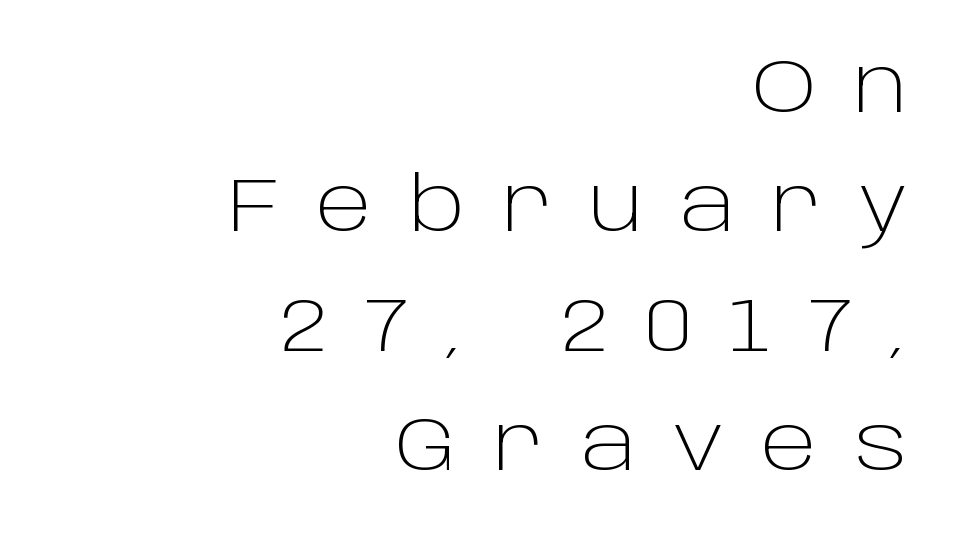
Q: Is the text bold? A: No.
Q: Is the text italic (slanted)? A: No, it is upright.
Q: Is the typeface a serif or a sans-serif typeface? A: Sans-serif.
Q: Is the text underlined? A: No.
Q: How is the paragraph aligned? A: Right-aligned.
Q: Is the spacing between letters normal or unusually wide? A: Unusually wide.
Q: Is the spacing between lines tight, normal or loose? A: Normal.
Q: Width (condensed, normal, or wide)? A: Normal.
Q: Stroke contrast? A: Low.
Q: x-height? A: Large.
Q: Monospaced? A: No.
